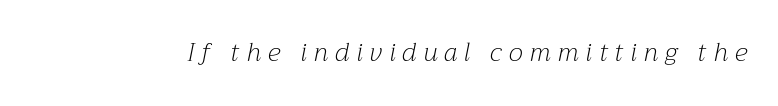
The image shows 25 px text type, italic (leaning right); set unusually wide letter spacing (+0.28 em), not underlined.
